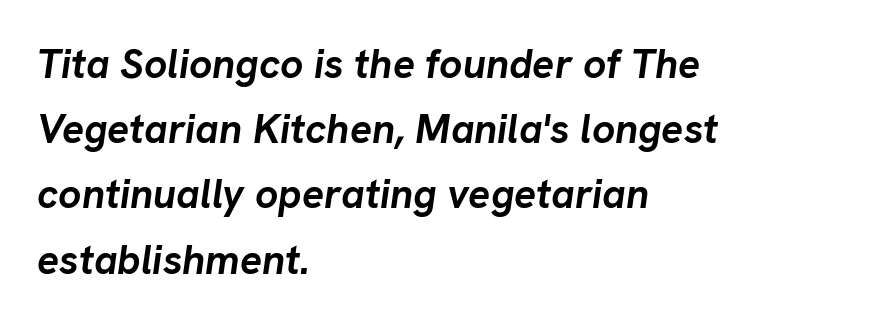
{"italic": "yes", "lean": "right", "slant_degrees": 8, "bold": "yes", "weight": "semibold", "width": "normal", "stroke_contrast": "low", "x_height": "medium", "monospaced": "no", "underline": "no", "align": "left", "line_spacing": "normal", "line_spacing_ratio": 1.59, "letter_spacing": "normal", "letter_spacing_em": 0.0, "glyph_px": 41}
